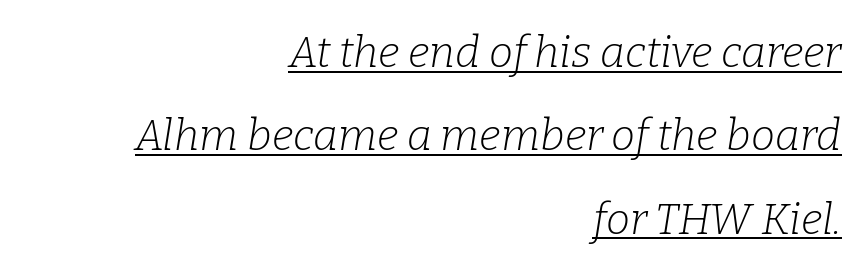
Q: Is the text bold? A: No.
Q: Is the text italic (slanted)? A: Yes, it leans right by about 9 degrees.
Q: Is the typeface a serif or a sans-serif typeface? A: Serif.
Q: Is the text underlined? A: Yes.
Q: How is the paragraph aligned? A: Right-aligned.
Q: Is the spacing between letters normal or unusually wide? A: Normal.
Q: Is the spacing between lines tight, normal or loose? A: Loose.
Q: Width (condensed, normal, or wide)? A: Normal.
Q: Stroke contrast? A: Low.
Q: x-height? A: Medium.
Q: Monospaced? A: No.
